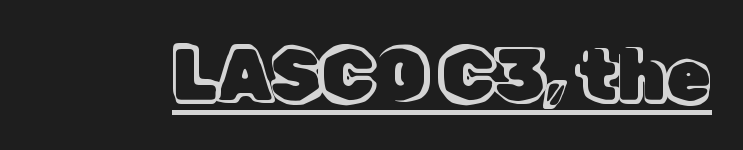
Q: Is the text italic (slanted)? A: No, it is upright.
Q: Is the text underlined? A: Yes.
Q: Is the spacing between letters normal or unusually wide? A: Normal.
Q: Width (condensed, normal, or wide)? A: Normal.
Q: x-height? A: Medium.
Q: Monospaced? A: No.
